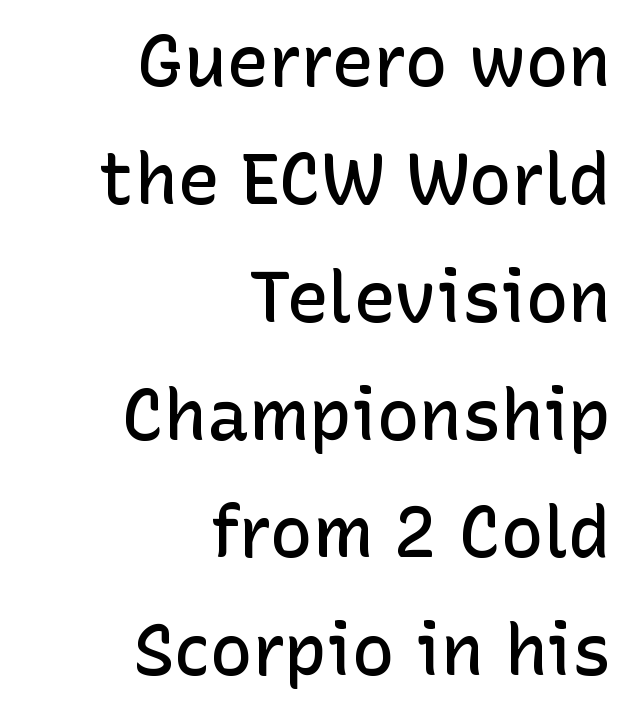
Typographically, this falls in the sans-serif category. Do the letters lean? They stand straight. This is moderately heavy type, rendered in semibold. Here the glyphs are tracked normally, forming tight word shapes. Looks like regular typesetting: each glyph gets only the width it needs. This rendering uses right alignment, leaving the left contour irregular.
